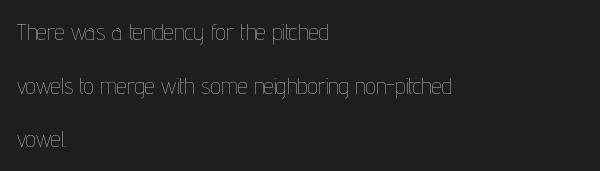
Check under the words: just untouched page. If you drew a ruler down the left edge, every line would touch it. Vertical spacing — loose. Rendered with straight, roman letterforms. Inter-character spacing is left at the font's built-in metrics. No chunkiness to these letters — they're not bold.
